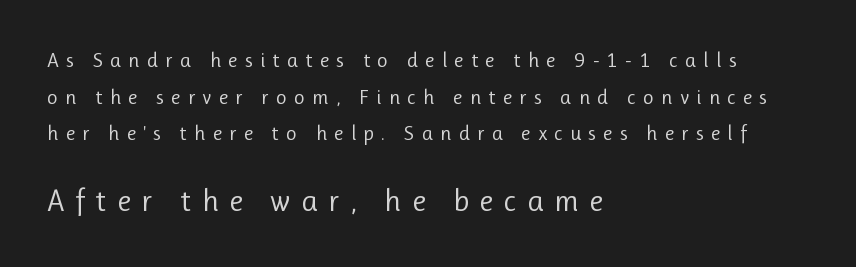
Q: Is the text bold? A: No.
Q: Is the text italic (slanted)? A: No, it is upright.
Q: Is the typeface a serif or a sans-serif typeface? A: Sans-serif.
Q: Is the text underlined? A: No.
Q: How is the paragraph aligned? A: Left-aligned.
Q: Is the spacing between letters normal or unusually wide? A: Unusually wide.
Q: Which block of text is set in a larger size, the first (top) or the second (bottom)? A: The second (bottom) one.
Q: Width (condensed, normal, or wide)? A: Normal.
Q: Stroke contrast? A: Low.
Q: x-height? A: Medium.
Q: Monospaced? A: No.
